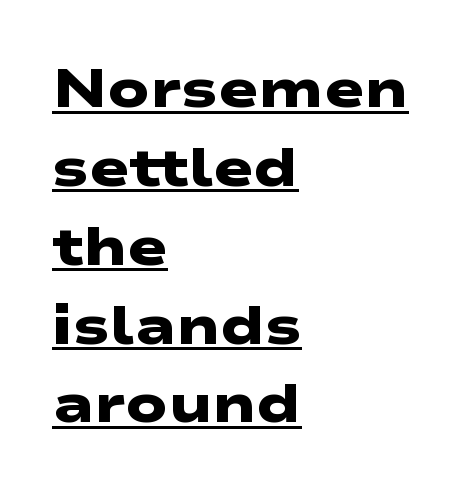
The image shows 54 px heavy, wide sans-serif type; set left-aligned, normal line spacing (1.46x), normal letter spacing, underlined; low stroke contrast and a medium x-height.
